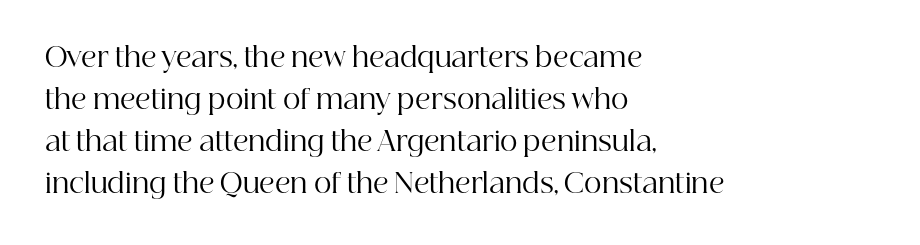
Each new line begins a customary step beneath the previous one. The passage shown is not underscored anywhere. Weight: not bold — regular or lighter. Nope, not italic — everything's standing straight. A classic flush-left, rag-right setting is used for this passage.
